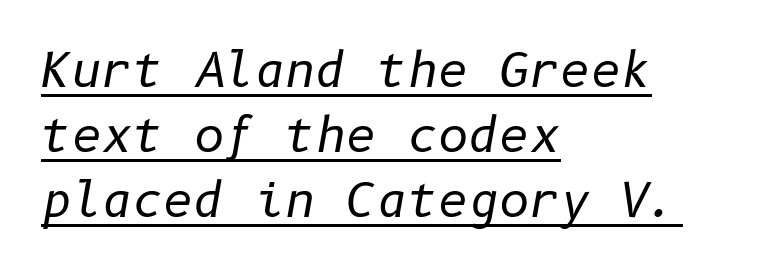
Q: Is the text bold? A: No.
Q: Is the text italic (slanted)? A: Yes, it leans right by about 10 degrees.
Q: Is the text underlined? A: Yes.
Q: How is the paragraph aligned? A: Left-aligned.
Q: Is the spacing between letters normal or unusually wide? A: Normal.
Q: Is the spacing between lines tight, normal or loose? A: Normal.
Q: Width (condensed, normal, or wide)? A: Normal.
Q: Stroke contrast? A: Low.
Q: x-height? A: Medium.
